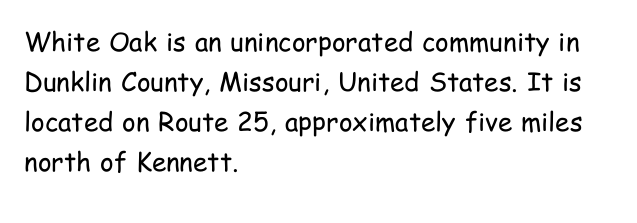
Q: Is the text bold? A: No.
Q: Is the text italic (slanted)? A: No, it is upright.
Q: Is the text underlined? A: No.
Q: How is the paragraph aligned? A: Left-aligned.
Q: Is the spacing between letters normal or unusually wide? A: Normal.
Q: Is the spacing between lines tight, normal or loose? A: Normal.
